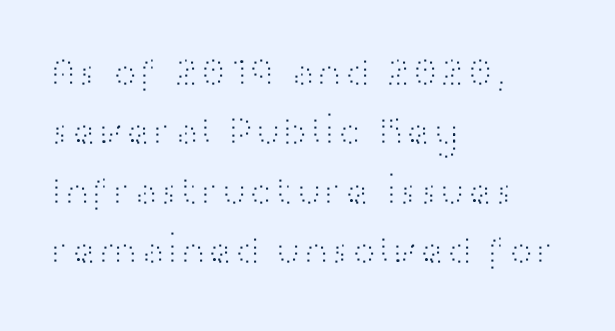
{"serif": "no", "italic": "no", "bold": "no", "weight": "light", "width": "wide", "stroke_contrast": "high", "x_height": "medium", "monospaced": "no", "underline": "no", "align": "left", "line_spacing": "normal", "line_spacing_ratio": 1.45, "letter_spacing": "normal", "letter_spacing_em": 0.0, "glyph_px": 41}
